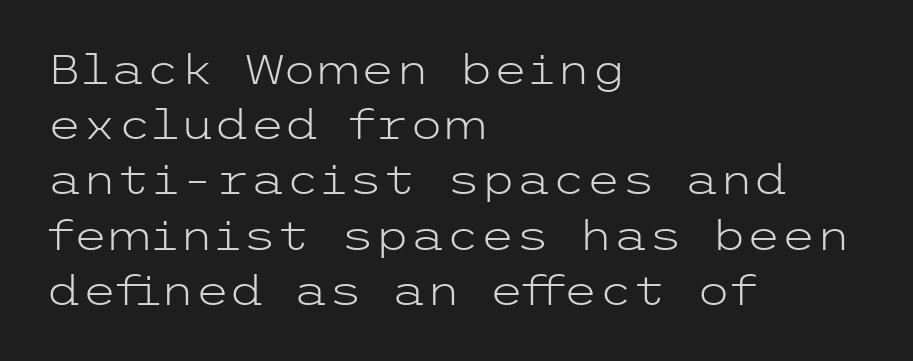
Q: Is the text bold? A: No.
Q: Is the text italic (slanted)? A: No, it is upright.
Q: Is the typeface a serif or a sans-serif typeface? A: Sans-serif.
Q: Is the text underlined? A: No.
Q: How is the paragraph aligned? A: Left-aligned.
Q: Is the spacing between letters normal or unusually wide? A: Normal.
Q: Is the spacing between lines tight, normal or loose? A: Normal.
Q: Width (condensed, normal, or wide)? A: Wide.
Q: Stroke contrast? A: Low.
Q: x-height? A: Medium.
